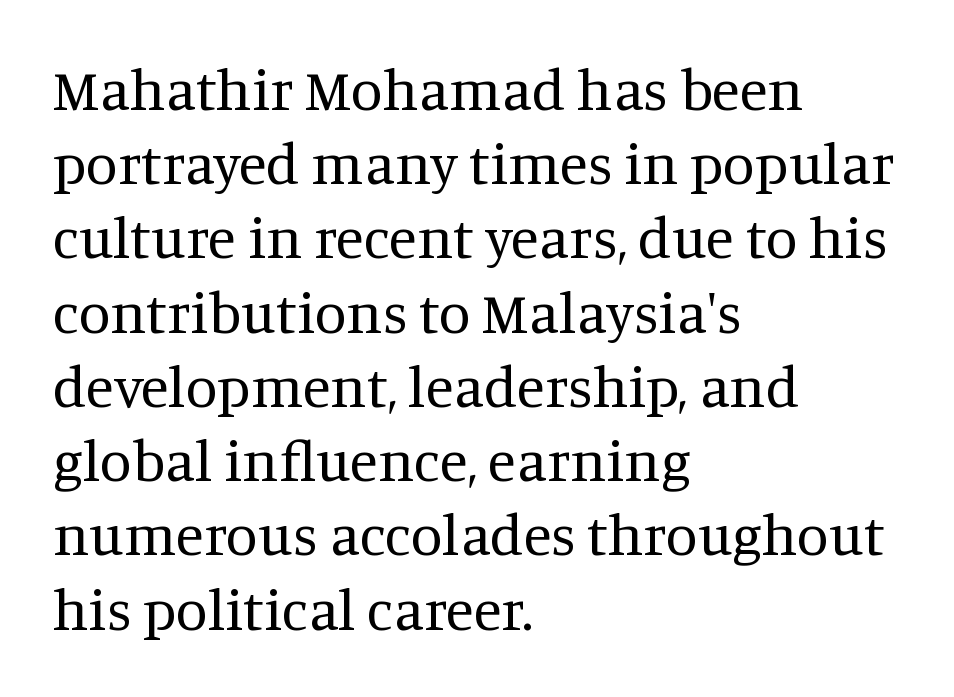
The image shows 58 px regular-weight serif type, upright; set left-aligned, normal line spacing (1.28x), normal letter spacing, not underlined; medium stroke contrast and a large x-height.
